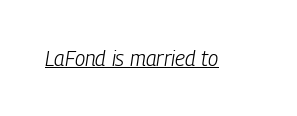
Q: Is the text bold? A: No.
Q: Is the text italic (slanted)? A: Yes, it leans right by about 9 degrees.
Q: Is the text underlined? A: Yes.
Q: Is the spacing between letters normal or unusually wide? A: Normal.
